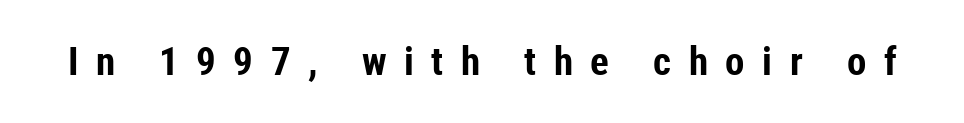
Q: Is the text bold? A: Yes.
Q: Is the text italic (slanted)? A: No, it is upright.
Q: Is the typeface a serif or a sans-serif typeface? A: Sans-serif.
Q: Is the text underlined? A: No.
Q: Is the spacing between letters normal or unusually wide? A: Unusually wide.
Q: Width (condensed, normal, or wide)? A: Condensed.
Q: Stroke contrast? A: Low.
Q: x-height? A: Medium.
Q: Monospaced? A: No.
